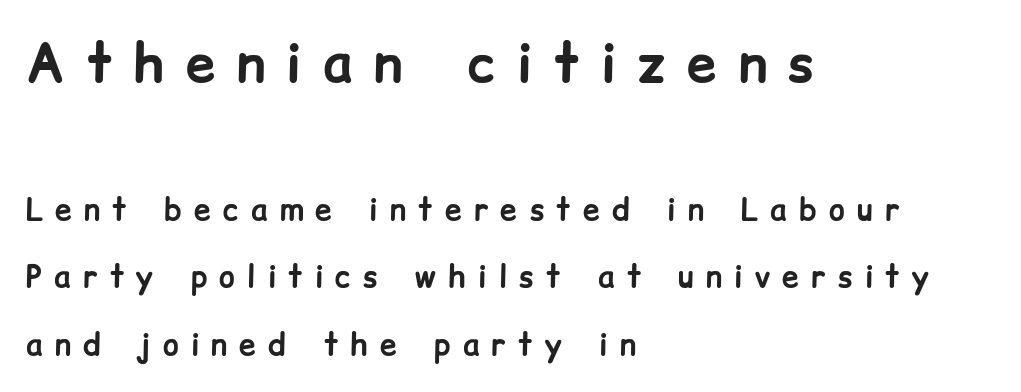
{"serif": "no", "italic": "no", "bold": "yes", "weight": "bold", "width": "normal", "stroke_contrast": "low", "x_height": "medium", "monospaced": "no", "underline": "no", "align": "left", "line_spacing": "loose", "line_spacing_ratio": 2.25, "letter_spacing": "wide", "letter_spacing_em": 0.41, "larger_block": "first", "size_ratio": 1.77, "glyph_px": 53}
